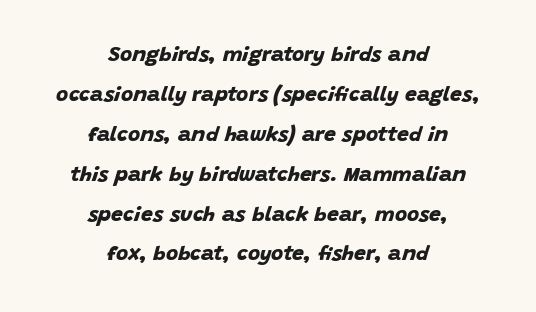
Q: Is the text bold? A: Yes.
Q: Is the text underlined? A: No.
Q: How is the paragraph aligned? A: Centered.
Q: Is the spacing between letters normal or unusually wide? A: Normal.
Q: Is the spacing between lines tight, normal or loose? A: Loose.
